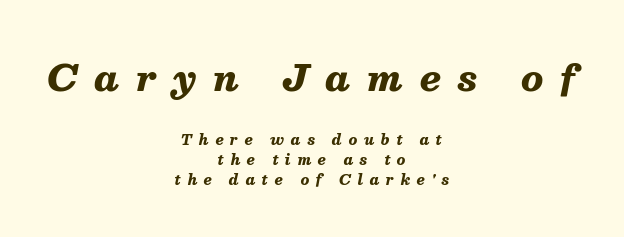
The face used here is rendered with a markedly widened letterfit. Reading down the column, the eye jumps a familiar distance to each next line. Every letter is thick-stroked: bold, no question. The earlier block is typeset at a bigger size than the later block. The letters advance in unequal steps, a hallmark of proportional type.
